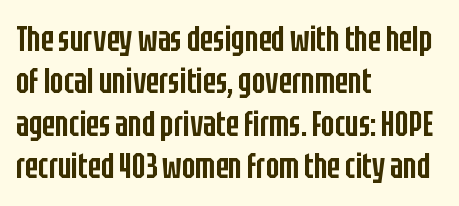
Q: Is the text bold? A: Semi-bold.
Q: Is the text italic (slanted)? A: No, it is upright.
Q: Is the typeface a serif or a sans-serif typeface? A: Sans-serif.
Q: Is the text underlined? A: No.
Q: How is the paragraph aligned? A: Left-aligned.
Q: Is the spacing between letters normal or unusually wide? A: Normal.
Q: Width (condensed, normal, or wide)? A: Condensed.
Q: Stroke contrast? A: Low.
Q: x-height? A: Large.
Q: Monospaced? A: No.
